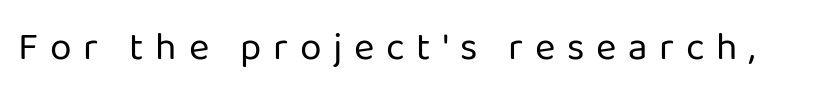
{"serif": "no", "italic": "no", "bold": "no", "weight": "regular", "width": "normal", "stroke_contrast": "low", "x_height": "medium", "monospaced": "no", "underline": "no", "letter_spacing": "wide", "letter_spacing_em": 0.3, "glyph_px": 39}
